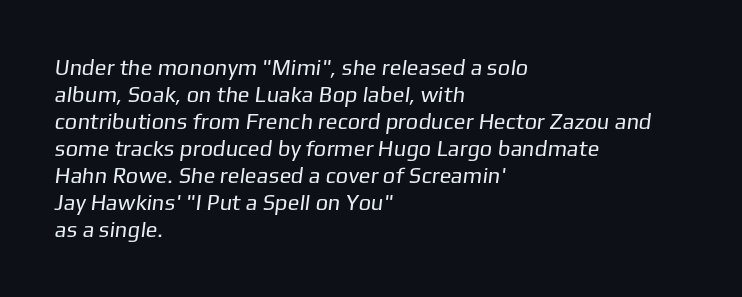
Q: Is the text bold? A: No.
Q: Is the text underlined? A: No.
Q: How is the paragraph aligned? A: Left-aligned.
Q: Is the spacing between letters normal or unusually wide? A: Normal.
